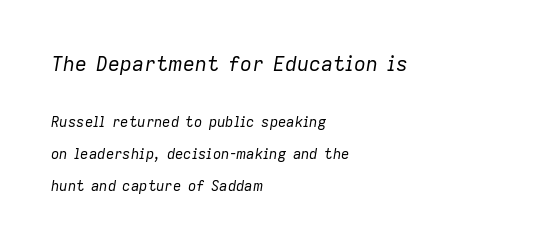
Q: Is the text bold? A: No.
Q: Is the text italic (slanted)? A: Yes, it leans right by about 9 degrees.
Q: Is the text underlined? A: No.
Q: How is the paragraph aligned? A: Left-aligned.
Q: Is the spacing between letters normal or unusually wide? A: Normal.
Q: Is the spacing between lines tight, normal or loose? A: Loose.
Q: Which block of text is set in a larger size, the first (top) or the second (bottom)? A: The first (top) one.
